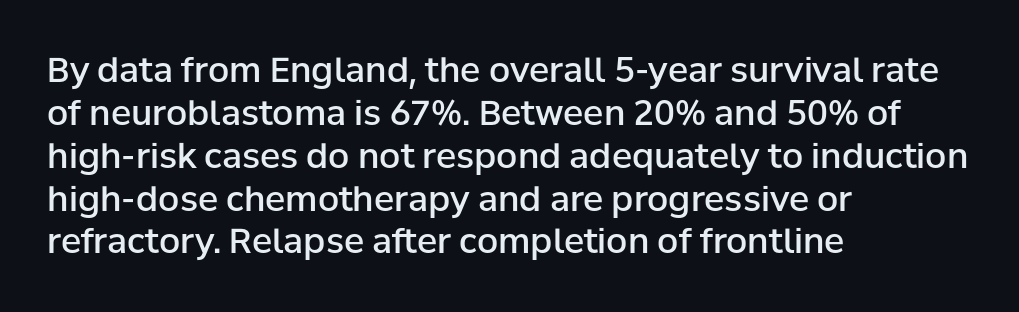
{"serif": "no", "italic": "no", "bold": "semi", "weight": "semibold", "width": "normal", "stroke_contrast": "low", "x_height": "medium", "monospaced": "no", "underline": "no", "align": "left", "line_spacing": "normal", "line_spacing_ratio": 1.26, "letter_spacing": "normal", "letter_spacing_em": 0.0, "glyph_px": 34}
